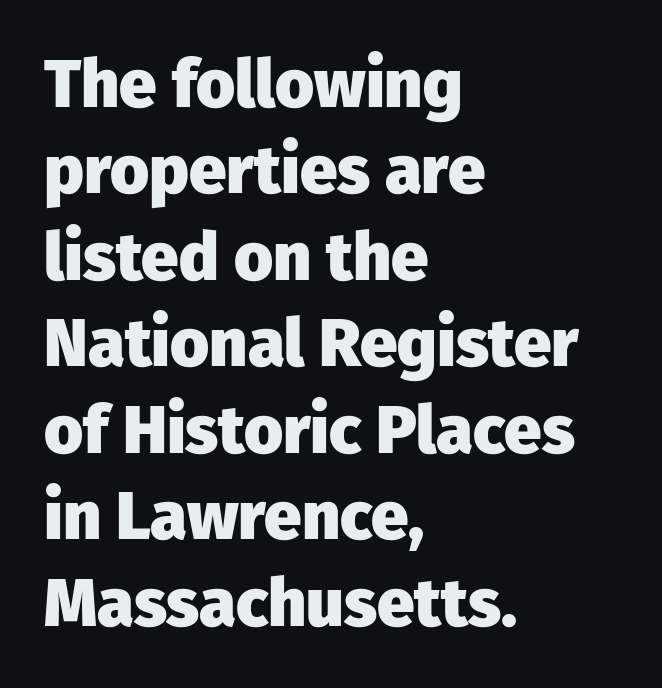
Q: Is the text bold? A: Yes.
Q: Is the text italic (slanted)? A: No, it is upright.
Q: Is the typeface a serif or a sans-serif typeface? A: Sans-serif.
Q: Is the text underlined? A: No.
Q: How is the paragraph aligned? A: Left-aligned.
Q: Is the spacing between letters normal or unusually wide? A: Normal.
Q: Is the spacing between lines tight, normal or loose? A: Normal.
Q: Width (condensed, normal, or wide)? A: Normal.
Q: Stroke contrast? A: Low.
Q: x-height? A: Medium.
Q: Monospaced? A: No.
